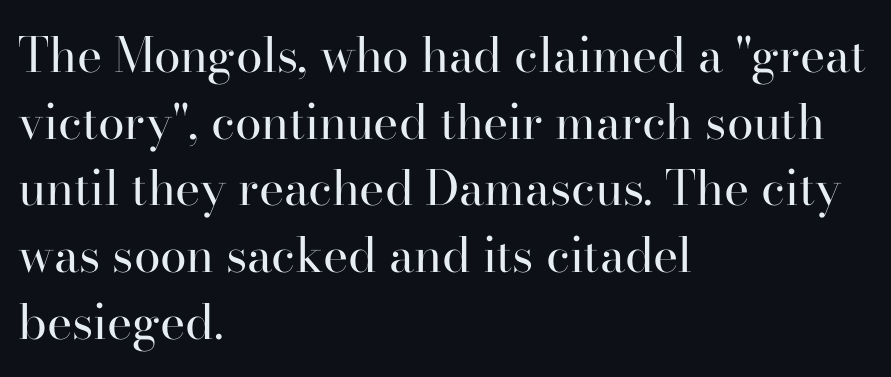
Q: Is the text bold? A: No.
Q: Is the text italic (slanted)? A: No, it is upright.
Q: Is the typeface a serif or a sans-serif typeface? A: Serif.
Q: Is the text underlined? A: No.
Q: How is the paragraph aligned? A: Left-aligned.
Q: Is the spacing between letters normal or unusually wide? A: Normal.
Q: Is the spacing between lines tight, normal or loose? A: Normal.
Q: Width (condensed, normal, or wide)? A: Normal.
Q: Stroke contrast? A: High.
Q: x-height? A: Small.
Q: Monospaced? A: No.
